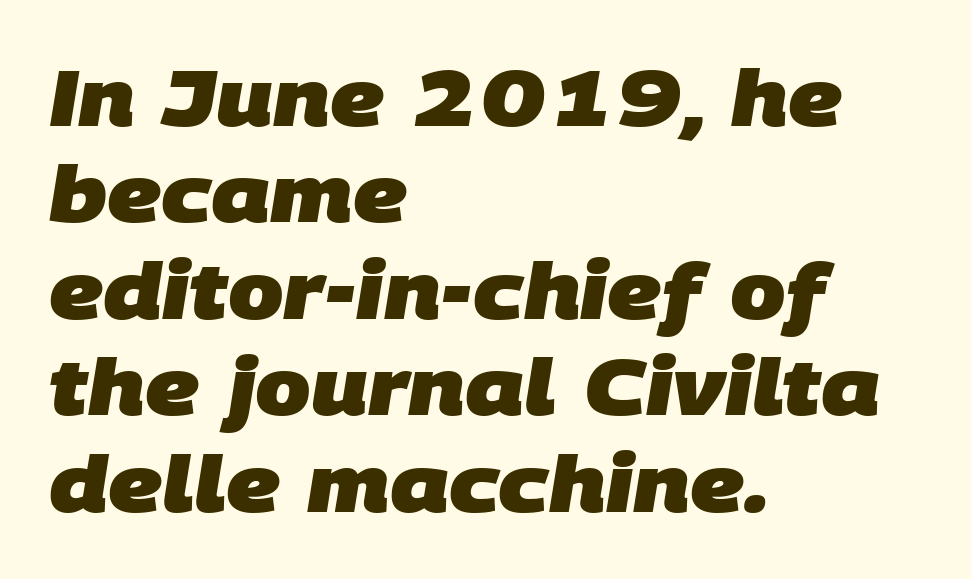
Short and long lines alike share a common starting point at left. Underline: absent. Weight: bold. Inter-character spacing is left at the font's built-in metrics. The rendering shows plain stroke endings on the letterforms — a sans-serif design. Looks like regular typesetting: each glyph gets only the width it needs.
